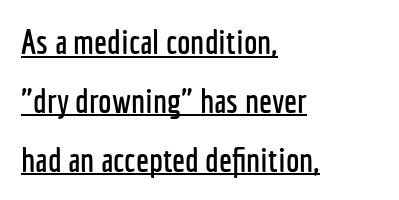
Q: Is the text italic (slanted)? A: No, it is upright.
Q: Is the typeface a serif or a sans-serif typeface? A: Sans-serif.
Q: Is the text underlined? A: Yes.
Q: How is the paragraph aligned? A: Left-aligned.
Q: Is the spacing between letters normal or unusually wide? A: Normal.
Q: Width (condensed, normal, or wide)? A: Condensed.
Q: Stroke contrast? A: Low.
Q: x-height? A: Medium.
Q: Monospaced? A: No.
